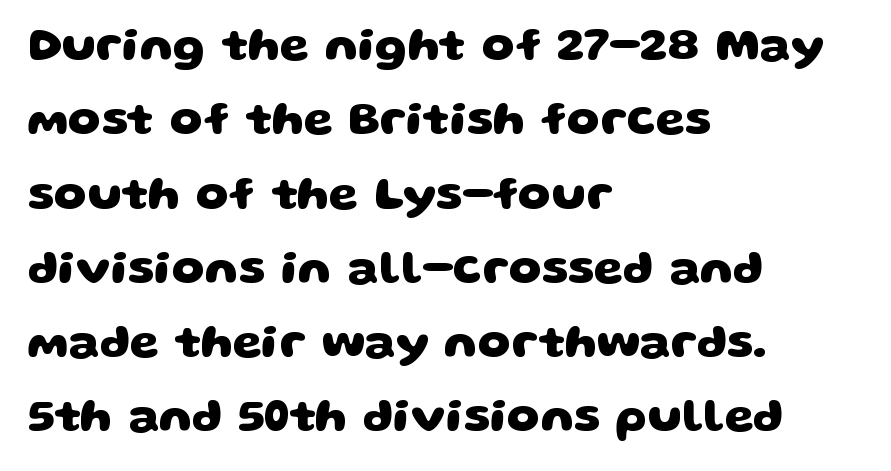
{"serif": "no", "bold": "yes", "weight": "heavy", "width": "wide", "stroke_contrast": "low", "x_height": "large", "monospaced": "no", "underline": "no", "align": "left", "line_spacing": "normal", "line_spacing_ratio": 1.58, "letter_spacing": "normal", "letter_spacing_em": 0.0, "glyph_px": 47}
